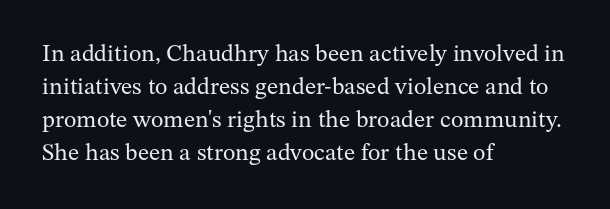
{"italic": "no", "bold": "no", "underline": "no", "align": "left", "line_spacing": "normal", "line_spacing_ratio": 1.38, "letter_spacing": "normal", "letter_spacing_em": 0.0, "glyph_px": 24}
